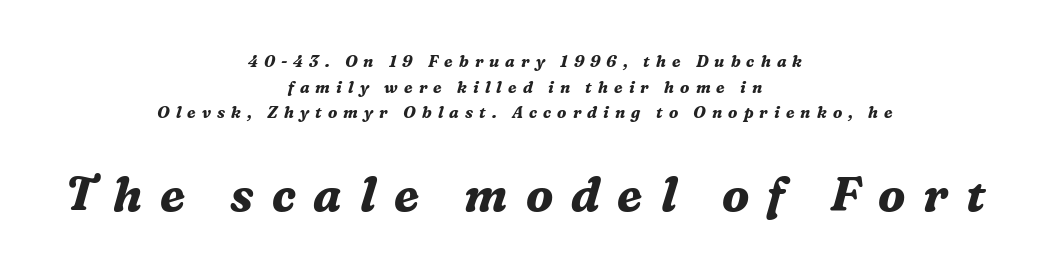
{"serif": "yes", "italic": "yes", "lean": "right", "slant_degrees": 16, "bold": "yes", "weight": "bold", "width": "normal", "stroke_contrast": "medium", "x_height": "medium", "monospaced": "no", "underline": "no", "align": "center", "line_spacing": "normal", "line_spacing_ratio": 1.6, "letter_spacing": "wide", "letter_spacing_em": 0.38, "larger_block": "second", "size_ratio": 2.94, "glyph_px": 47}
